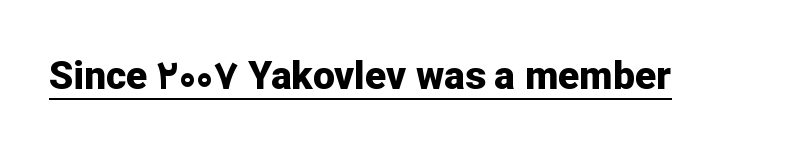
Q: Is the text bold? A: Yes.
Q: Is the text italic (slanted)? A: No, it is upright.
Q: Is the typeface a serif or a sans-serif typeface? A: Sans-serif.
Q: Is the text underlined? A: Yes.
Q: Is the spacing between letters normal or unusually wide? A: Normal.
Q: Width (condensed, normal, or wide)? A: Normal.
Q: Stroke contrast? A: Low.
Q: x-height? A: Medium.
Q: Monospaced? A: No.
